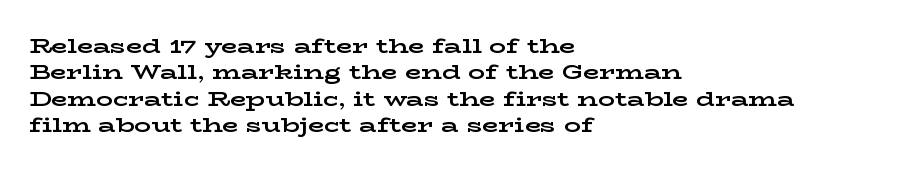
{"italic": "no", "bold": "yes", "underline": "no", "align": "left", "line_spacing": "normal", "line_spacing_ratio": 1.26, "letter_spacing": "normal", "letter_spacing_em": 0.0, "glyph_px": 21}
